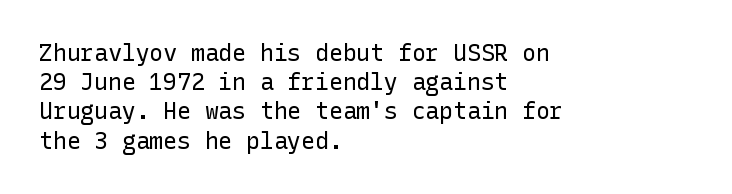
{"italic": "no", "bold": "no", "underline": "no", "align": "left", "line_spacing": "normal", "line_spacing_ratio": 1.27, "letter_spacing": "normal", "letter_spacing_em": 0.0, "glyph_px": 23}
